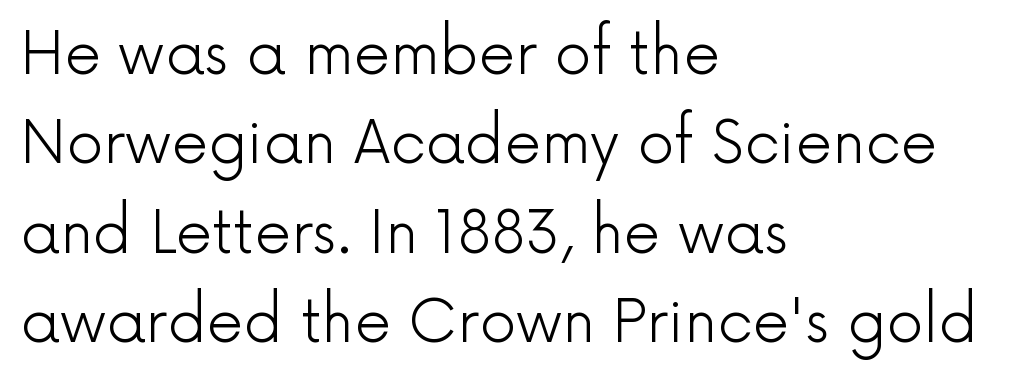
{"serif": "no", "italic": "no", "bold": "no", "weight": "light", "width": "normal", "x_height": "medium", "monospaced": "no", "underline": "no", "align": "left", "line_spacing": "normal", "line_spacing_ratio": 1.54, "letter_spacing": "normal", "letter_spacing_em": 0.0, "glyph_px": 58}
